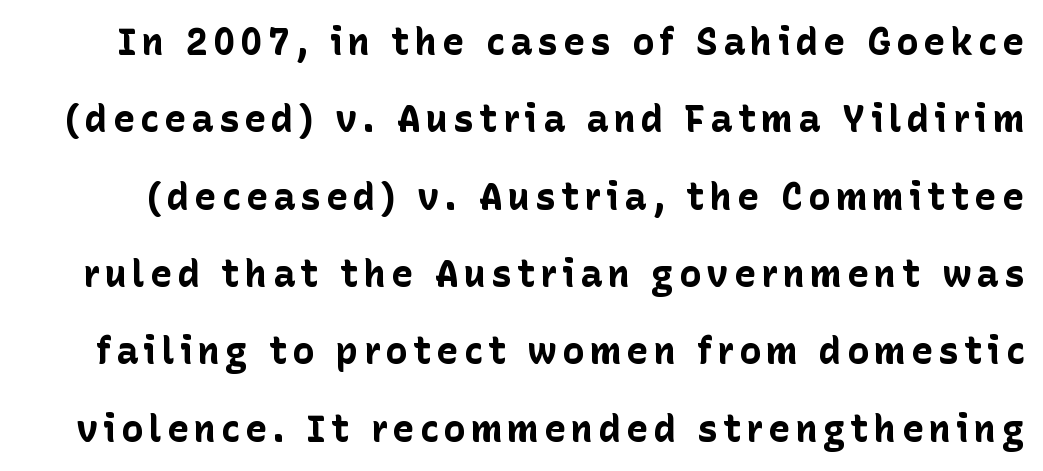
The image shows 37 px bold sans-serif type, upright; set loose line spacing (2.09x), not underlined; low stroke contrast and a medium x-height.
